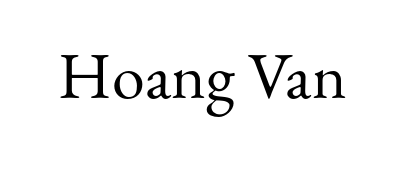
The image shows 66 px regular-weight serif type, upright; set normal letter spacing, not underlined; medium stroke contrast and a small x-height.
